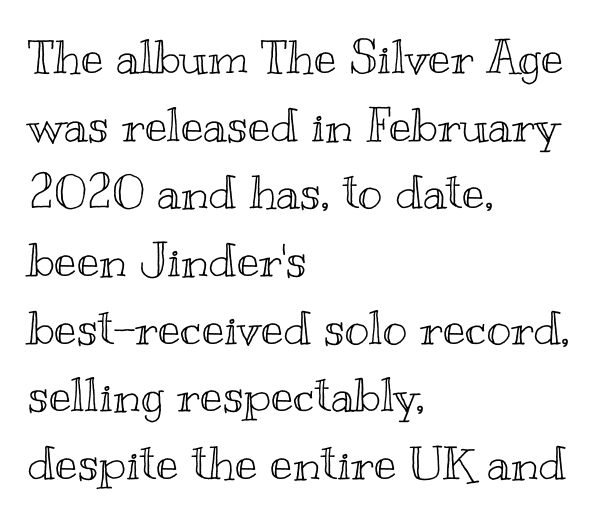
Q: Is the text italic (slanted)? A: No, it is upright.
Q: Is the text underlined? A: No.
Q: How is the paragraph aligned? A: Left-aligned.
Q: Is the spacing between letters normal or unusually wide? A: Normal.
Q: Is the spacing between lines tight, normal or loose? A: Normal.
Q: Width (condensed, normal, or wide)? A: Wide.
Q: x-height? A: Small.
Q: Monospaced? A: No.
